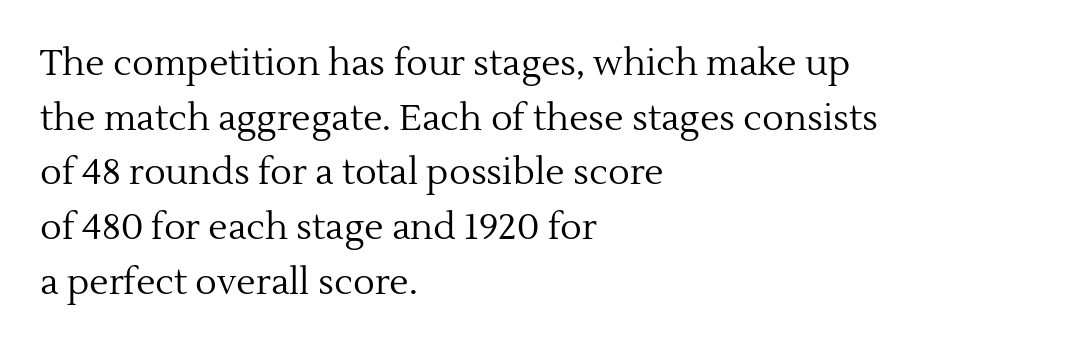
Q: Is the text bold? A: No.
Q: Is the text italic (slanted)? A: No, it is upright.
Q: Is the typeface a serif or a sans-serif typeface? A: Serif.
Q: Is the text underlined? A: No.
Q: How is the paragraph aligned? A: Left-aligned.
Q: Is the spacing between letters normal or unusually wide? A: Normal.
Q: Is the spacing between lines tight, normal or loose? A: Normal.
Q: Width (condensed, normal, or wide)? A: Normal.
Q: x-height? A: Medium.
Q: Monospaced? A: No.
